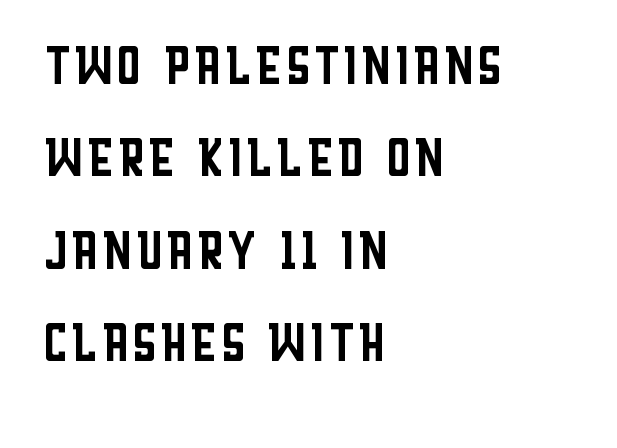
Q: Is the text bold? A: No.
Q: Is the text italic (slanted)? A: No, it is upright.
Q: Is the typeface a serif or a sans-serif typeface? A: Sans-serif.
Q: Is the text underlined? A: No.
Q: How is the paragraph aligned? A: Left-aligned.
Q: Is the spacing between letters normal or unusually wide? A: Normal.
Q: Is the spacing between lines tight, normal or loose? A: Normal.
Q: Width (condensed, normal, or wide)? A: Condensed.
Q: Stroke contrast? A: Low.
Q: x-height? A: Large.
Q: Monospaced? A: No.
